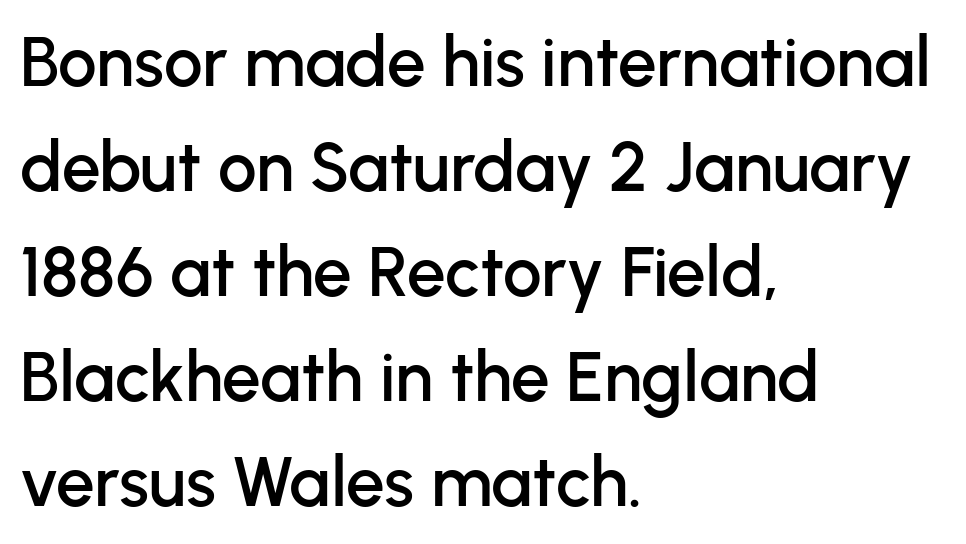
{"serif": "no", "italic": "no", "width": "normal", "stroke_contrast": "low", "x_height": "medium", "monospaced": "no", "underline": "no", "align": "left", "line_spacing": "normal", "line_spacing_ratio": 1.52, "letter_spacing": "normal", "letter_spacing_em": 0.0, "glyph_px": 69}
